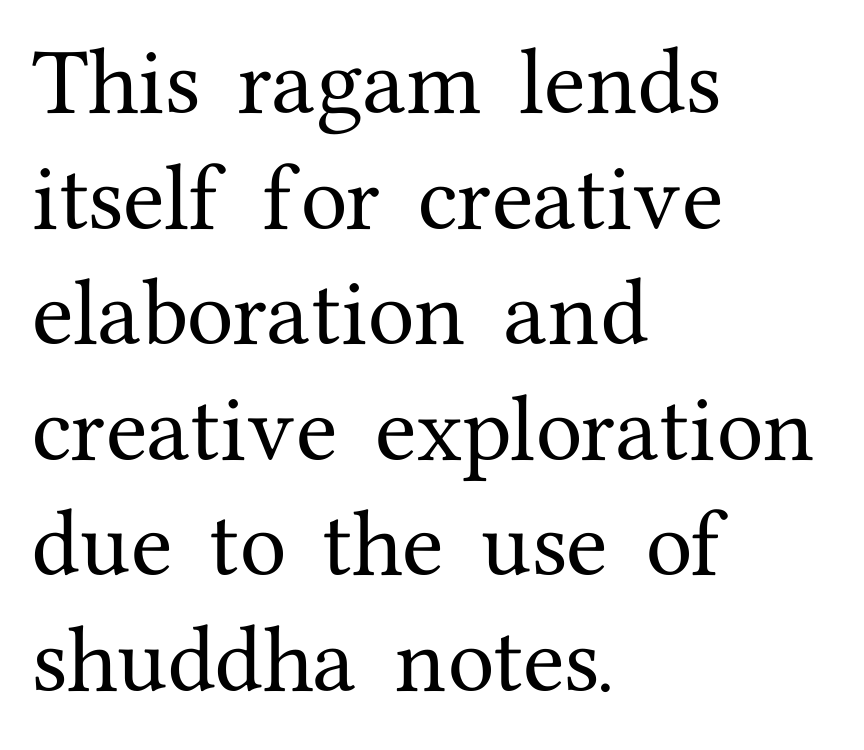
{"serif": "yes", "italic": "no", "width": "normal", "stroke_contrast": "medium", "x_height": "medium", "monospaced": "no", "underline": "no", "align": "left", "line_spacing": "normal", "line_spacing_ratio": 1.52, "letter_spacing": "normal", "letter_spacing_em": 0.0, "glyph_px": 76}
